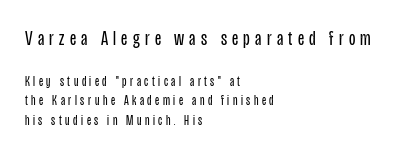
The image shows 21 px text type, upright; set left-aligned, normal line spacing (1.42x), unusually wide letter spacing (+0.25 em), not underlined; the first (top) block is 1.5x larger.
